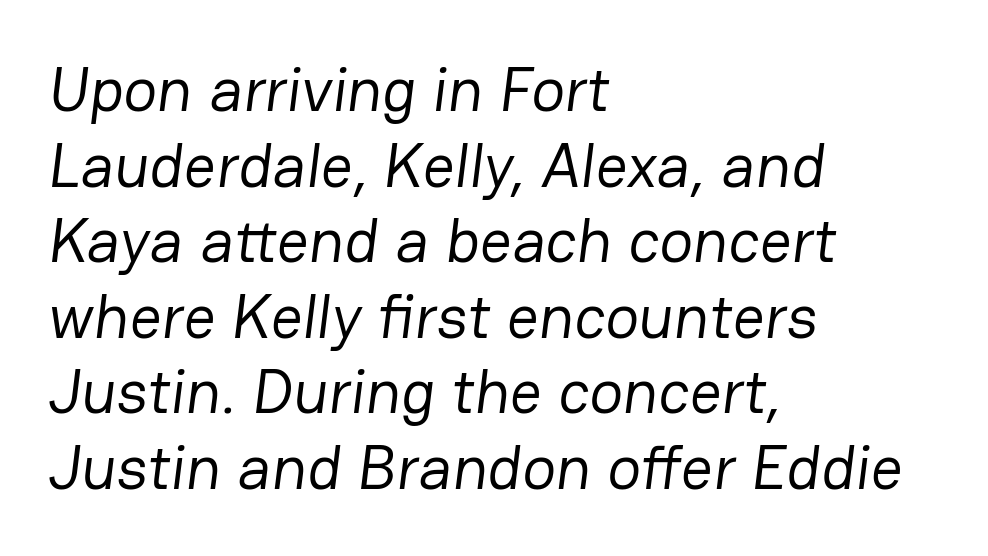
Q: Is the text bold? A: No.
Q: Is the typeface a serif or a sans-serif typeface? A: Sans-serif.
Q: Is the text underlined? A: No.
Q: How is the paragraph aligned? A: Left-aligned.
Q: Is the spacing between letters normal or unusually wide? A: Normal.
Q: Width (condensed, normal, or wide)? A: Normal.
Q: Stroke contrast? A: Low.
Q: x-height? A: Medium.
Q: Monospaced? A: No.
